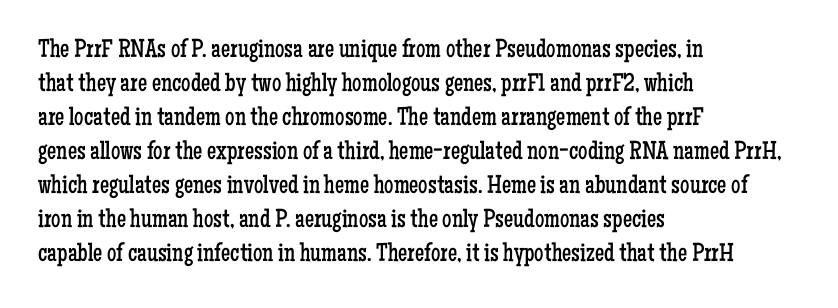
The image shows 26 px text type, upright; set left-aligned, normal line spacing (1.31x), normal letter spacing, not underlined.
